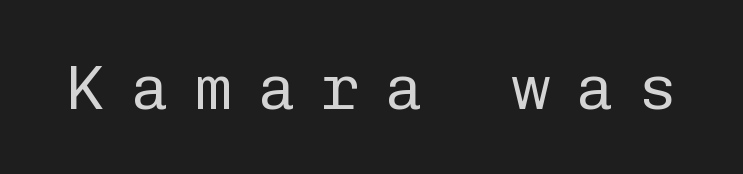
Compared with typical body copy, the letter spacing here is much looser. Weight: regular or lighter. A typesetter would label this face a sans. A typesetter would call this monospace, since all characters share one set width. The lettering stays uniformly vertical, giving the passage a roman look. Check under the words: just untouched page.
